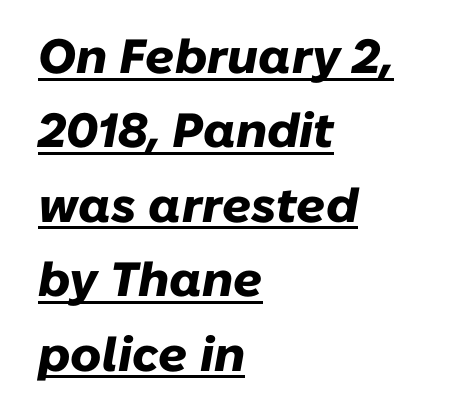
Reading down the block, your eye returns to a fixed left position each line. Each word holds together tightly as a unit, with standard inter-letter gaps. There's an unmistakable incline to the writing here. Do the characters align in a grid? No, the font is proportional. The face used here has the dense, thick strokes of a bold.
